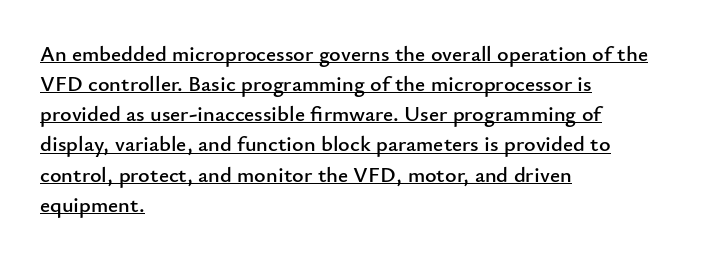
Characters follow at the spacing the type designer built in. The ragged edge is on the right, which tells us the setting is flush left. A baseline rule has been typeset under these characters. Vertical strokes here are truly vertical. The block of text has a typical density, with ordinary space between rows.
